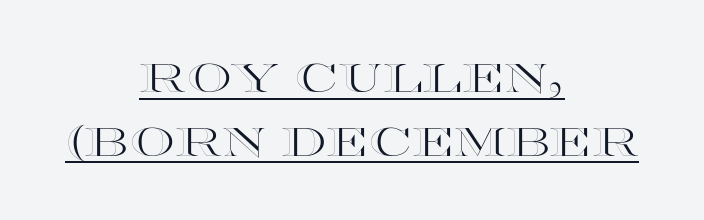
The image shows 40 px wide type, upright; set centered, normal line spacing (1.59x), normal letter spacing, underlined; a large x-height.
